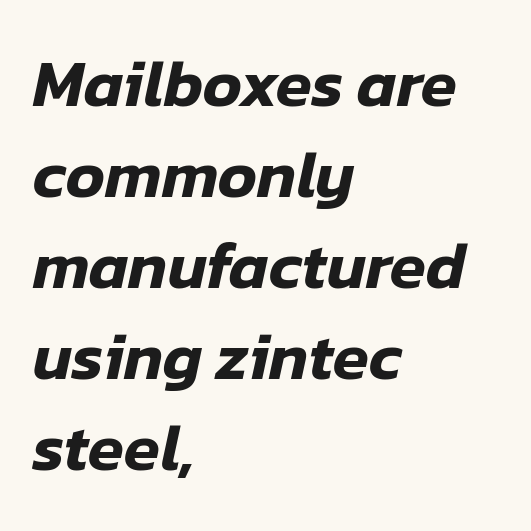
The image shows 66 px text type, italic (leaning right); set left-aligned, normal line spacing (1.38x), normal letter spacing, not underlined; low stroke contrast and a medium x-height.
